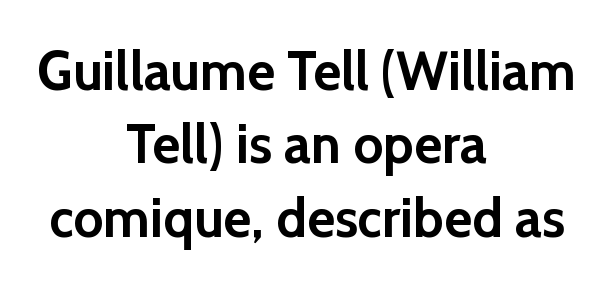
{"serif": "no", "italic": "no", "bold": "yes", "weight": "semibold", "width": "normal", "x_height": "medium", "monospaced": "no", "underline": "no", "align": "center", "line_spacing": "normal", "line_spacing_ratio": 1.36, "letter_spacing": "normal", "letter_spacing_em": 0.0, "glyph_px": 54}
